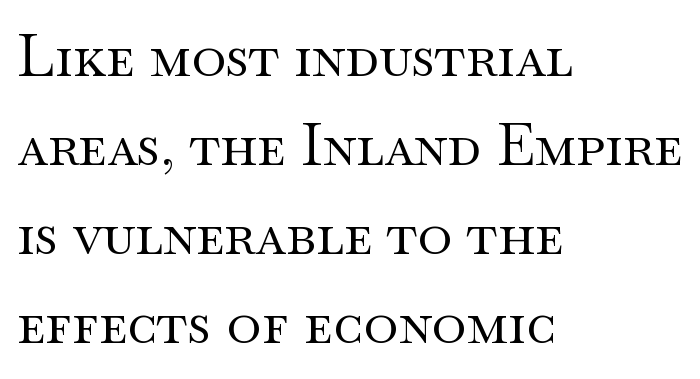
The image shows 59 px regular-weight, wide serif type, upright; set left-aligned, normal line spacing (1.51x), normal letter spacing, not underlined; medium stroke contrast and a small x-height.
